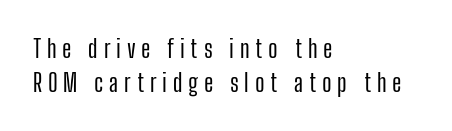
The image shows 25 px text type, upright; set left-aligned, normal line spacing (1.36x), unusually wide letter spacing (+0.23 em), not underlined.
